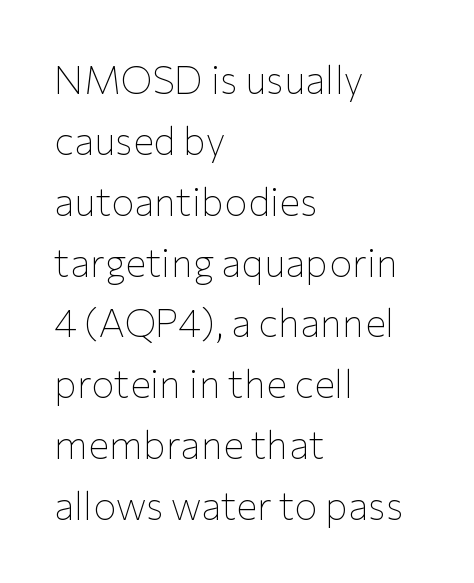
Evenly set lines give the paragraph a standard silhouette. Words appear dense and cohesive because spacing is normal. Varying glyph widths throughout — classic text-font behaviour. The axis of the letterforms is exactly vertical. Stem width sits at or under what a default text font uses. Just letters on the line, the space beneath them empty.
